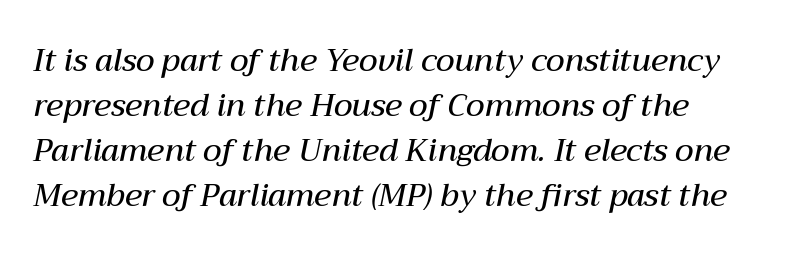
Q: Is the text bold? A: Semi-bold.
Q: Is the text italic (slanted)? A: Yes, it leans right by about 12 degrees.
Q: Is the text underlined? A: No.
Q: How is the paragraph aligned? A: Left-aligned.
Q: Is the spacing between letters normal or unusually wide? A: Normal.
Q: Is the spacing between lines tight, normal or loose? A: Normal.
Q: Width (condensed, normal, or wide)? A: Normal.
Q: Stroke contrast? A: Medium.
Q: x-height? A: Medium.
Q: Monospaced? A: No.
